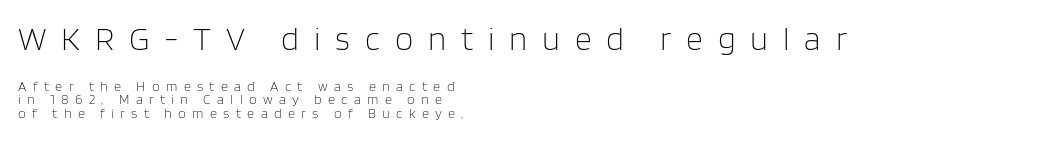
{"serif": "no", "italic": "no", "bold": "no", "weight": "light", "width": "normal", "stroke_contrast": "low", "x_height": "large", "monospaced": "no", "underline": "no", "align": "left", "line_spacing": "tight", "line_spacing_ratio": 0.98, "letter_spacing": "wide", "letter_spacing_em": 0.45, "larger_block": "first", "size_ratio": 2.36, "glyph_px": 33}
